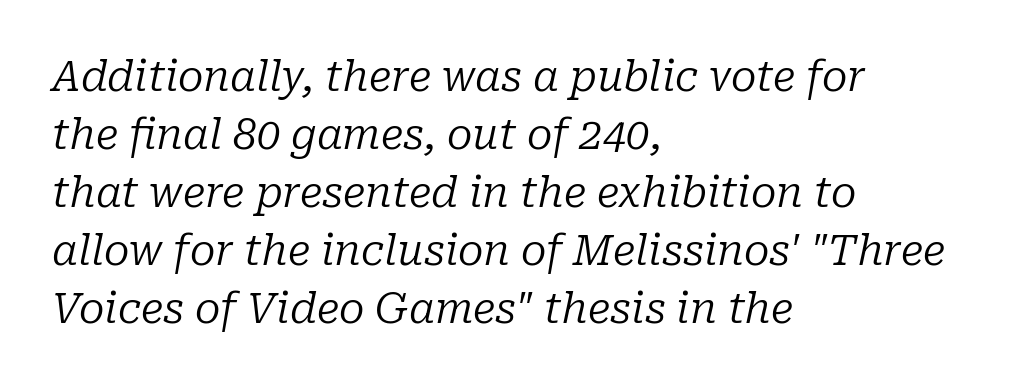
The image shows 42 px regular-weight serif type, italic (leaning right); set left-aligned, normal line spacing (1.38x), normal letter spacing, not underlined; low stroke contrast and a medium x-height.
